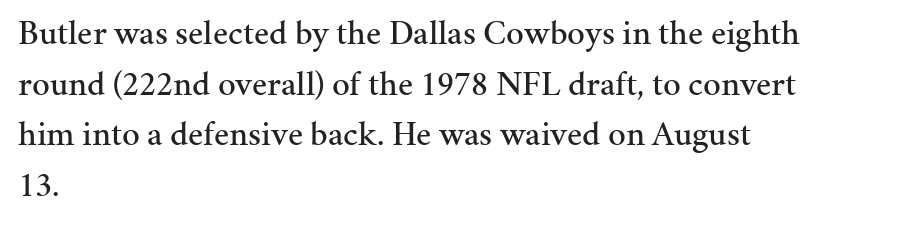
The image shows 35 px serif type, upright; set left-aligned, normal line spacing (1.45x), normal letter spacing, not underlined; medium stroke contrast and a medium x-height.
